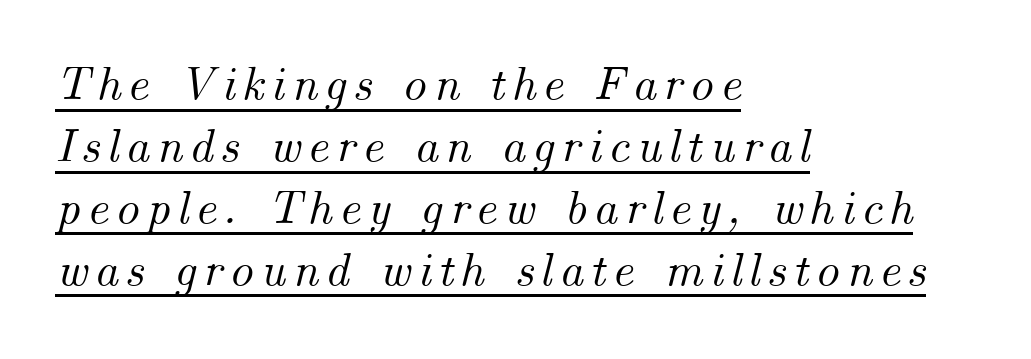
The image shows 48 px text type, italic (leaning right); set left-aligned, normal line spacing (1.29x), underlined; medium stroke contrast and a small x-height.
